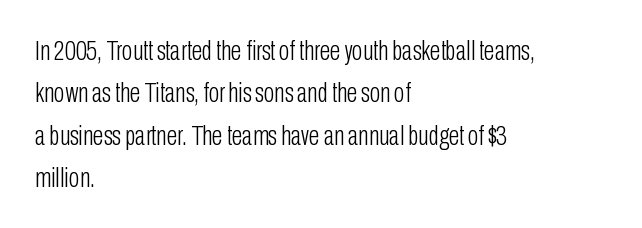
The typesetter chose a ragged-right arrangement here. The rows are spaced the way most documents space them. Rule under the text: the space is simply empty. You could call the tracking neutral — neither tight nor loose. Do the letters lean? They stand straight. This sample has the flowing, uneven cadence of proportional lettering.
